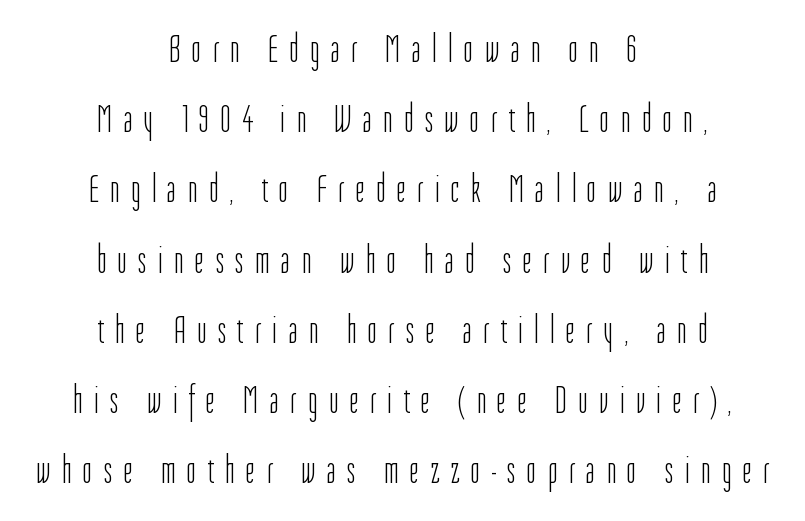
Q: Is the text bold? A: No.
Q: Is the text italic (slanted)? A: No, it is upright.
Q: Is the typeface a serif or a sans-serif typeface? A: Sans-serif.
Q: Is the text underlined? A: No.
Q: How is the paragraph aligned? A: Centered.
Q: Is the spacing between letters normal or unusually wide? A: Unusually wide.
Q: Width (condensed, normal, or wide)? A: Condensed.
Q: Stroke contrast? A: Low.
Q: x-height? A: Medium.
Q: Monospaced? A: No.
